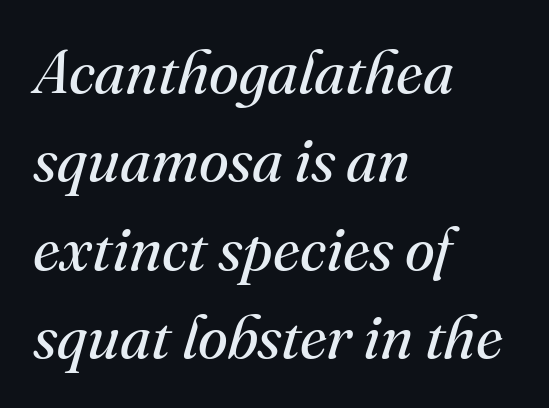
{"serif": "yes", "italic": "yes", "lean": "right", "slant_degrees": 16, "bold": "no", "weight": "regular", "width": "normal", "stroke_contrast": "medium", "x_height": "small", "monospaced": "no", "underline": "no", "align": "left", "line_spacing": "normal", "line_spacing_ratio": 1.45, "letter_spacing": "normal", "letter_spacing_em": 0.0, "glyph_px": 61}
